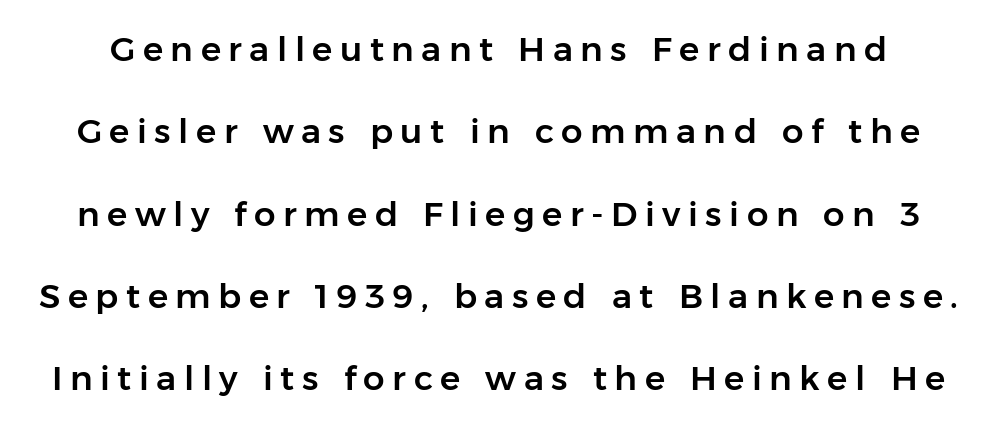
Note: no serifs on the glyphs. You can tell it's not italic because the verticals are truly vertical. Do the characters align in a grid? No, the font is proportional. The specimen omits any rule beneath the text block's lines. The block of text is sparse from top to bottom, with ample space between rows. The tracking jumps out immediately: characters are airy and widely separated.
